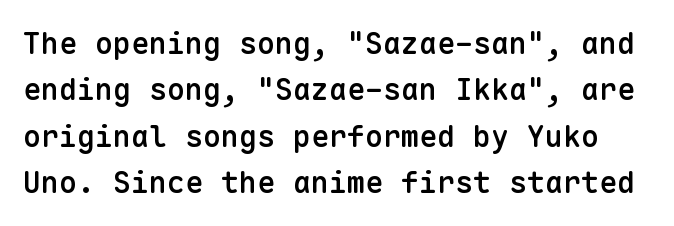
Q: Is the text bold? A: Semi-bold.
Q: Is the text italic (slanted)? A: No, it is upright.
Q: Is the typeface a serif or a sans-serif typeface? A: Sans-serif.
Q: Is the text underlined? A: No.
Q: Is the spacing between letters normal or unusually wide? A: Normal.
Q: Is the spacing between lines tight, normal or loose? A: Normal.
Q: Width (condensed, normal, or wide)? A: Normal.
Q: Stroke contrast? A: Low.
Q: x-height? A: Medium.
Q: Monospaced? A: Yes.
